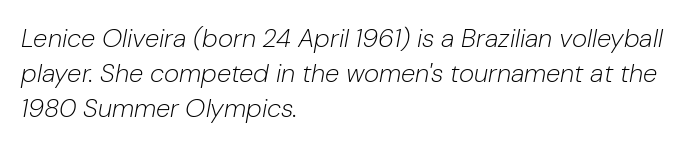
Tracking here is standard; glyphs follow each other at the usual distance. Is the type slanted? Yes — the strokes lean at a clear angle. The cut favours lightness, reaching ordinary text weight at its darkest. Check the space under the baseline: it is left empty. Leftover space on each line is placed entirely after the last word. Evenly set lines give the paragraph a standard silhouette.
